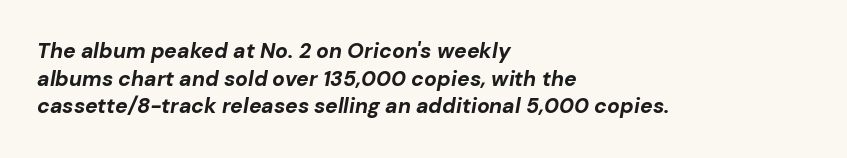
The image shows 21 px bold type, italic (leaning right); set left-aligned, normal line spacing (1.32x), normal letter spacing, not underlined.
